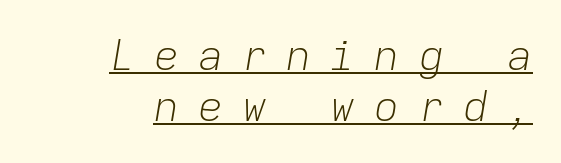
These lines are rendered in a fixed-pitch font. The face used here is rendered with a markedly widened letterfit. Vertical stems look standard width or narrower in stroke. The typography opts for an oblique posture over an upright one. Compared with a flush-left layout, this one pins lines to the opposite, right side. Notice how a bar underscores the lettering throughout.
